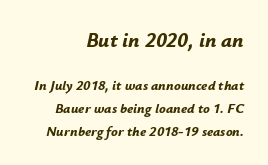
{"italic": "yes", "lean": "right", "slant_degrees": 12, "bold": "yes", "underline": "no", "align": "right", "line_spacing": "normal", "line_spacing_ratio": 1.63, "letter_spacing": "normal", "letter_spacing_em": 0.0, "larger_block": "first", "size_ratio": 1.5, "glyph_px": 21}
